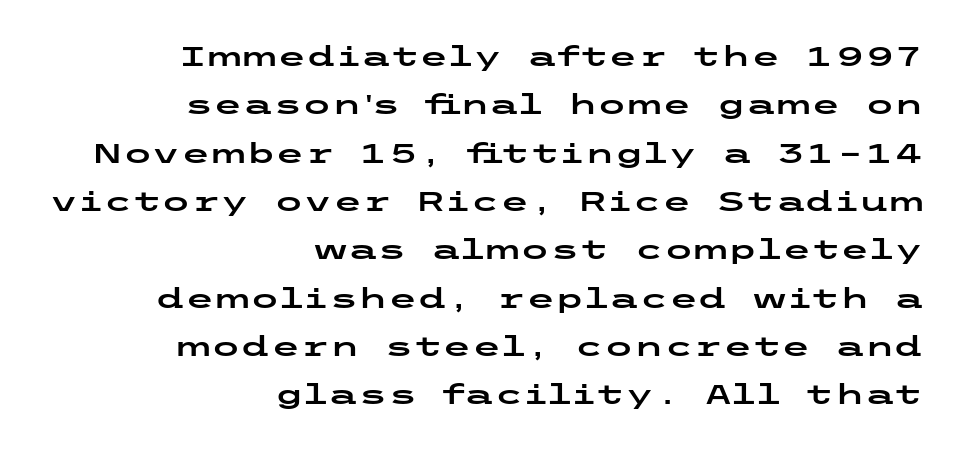
{"italic": "no", "underline": "no", "align": "right", "line_spacing_ratio": 1.79, "letter_spacing": "normal", "letter_spacing_em": 0.0, "glyph_px": 27}
